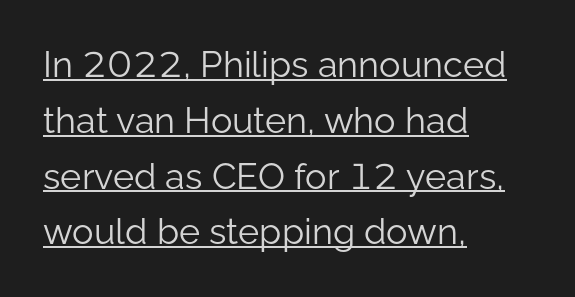
Q: Is the text bold? A: No.
Q: Is the text italic (slanted)? A: No, it is upright.
Q: Is the typeface a serif or a sans-serif typeface? A: Sans-serif.
Q: Is the text underlined? A: Yes.
Q: How is the paragraph aligned? A: Left-aligned.
Q: Is the spacing between letters normal or unusually wide? A: Normal.
Q: Is the spacing between lines tight, normal or loose? A: Normal.
Q: Width (condensed, normal, or wide)? A: Normal.
Q: Stroke contrast? A: Low.
Q: x-height? A: Medium.
Q: Monospaced? A: No.
